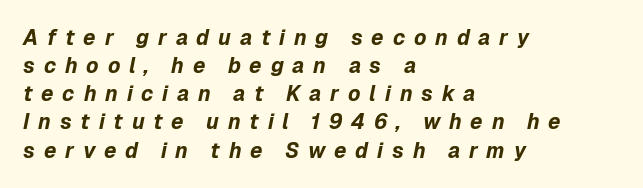
Q: Is the text bold? A: Yes.
Q: Is the text italic (slanted)? A: Yes, it leans right by about 12 degrees.
Q: Is the text underlined? A: No.
Q: How is the paragraph aligned? A: Left-aligned.
Q: Is the spacing between letters normal or unusually wide? A: Unusually wide.
Q: Is the spacing between lines tight, normal or loose? A: Normal.
